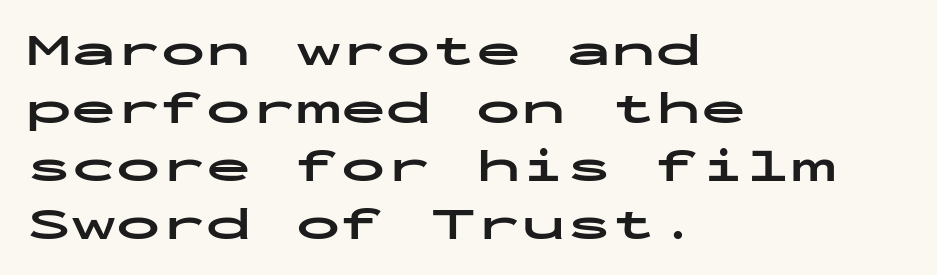
Notice how thick the strokes are: this is what a full bold looks like. Is the block centered? No — it sits flush against the left margin. Is this a fixed-width face? Yes — each glyph sits in an identical cell. It's the straight-up-and-down kind of type. The area under the type is left untouched. Typographically, this falls in the sans-serif category.
